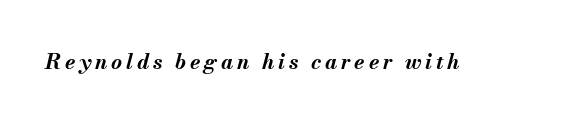
The whole block is typeset with a tilt. Plenty of ink on the page — the face is bold. The strip under each line holds only bare page.
